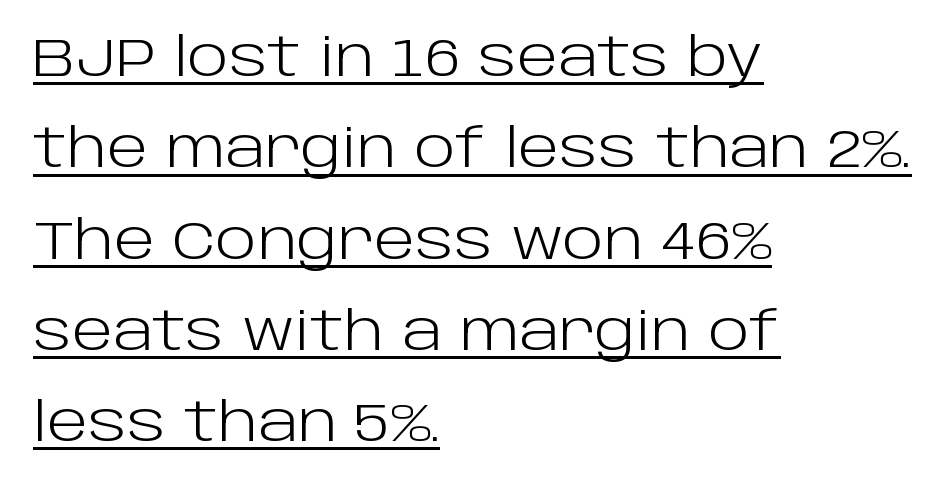
{"serif": "no", "italic": "no", "bold": "no", "weight": "light", "width": "normal", "stroke_contrast": "low", "x_height": "large", "monospaced": "no", "underline": "yes", "align": "left", "line_spacing": "normal", "line_spacing_ratio": 1.69, "letter_spacing": "normal", "letter_spacing_em": 0.0, "glyph_px": 54}
